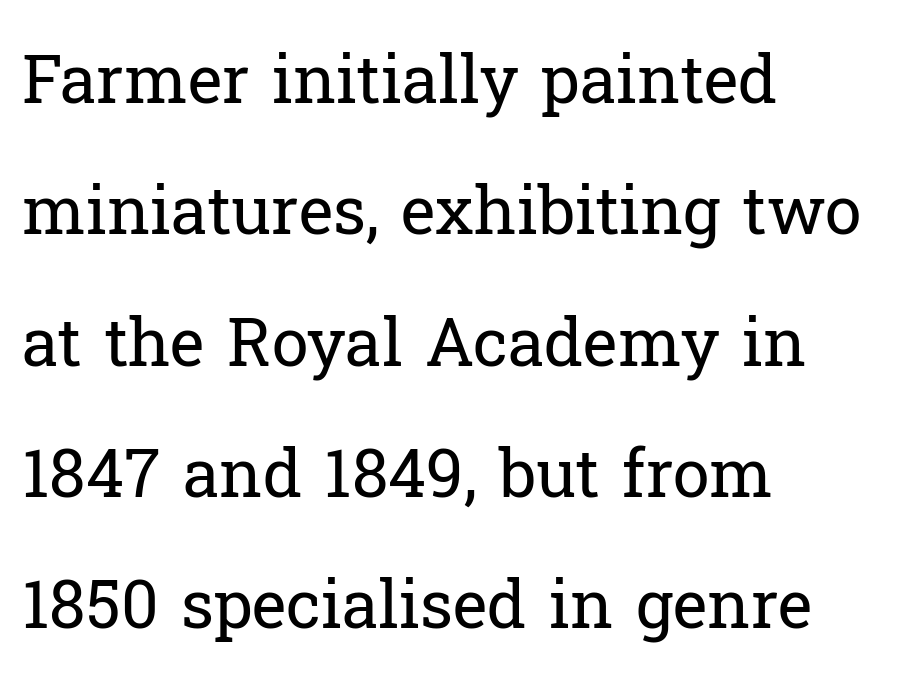
{"serif": "yes", "italic": "no", "bold": "no", "weight": "regular", "width": "normal", "stroke_contrast": "low", "x_height": "medium", "monospaced": "no", "underline": "no", "align": "left", "line_spacing": "loose", "line_spacing_ratio": 1.99, "letter_spacing": "normal", "letter_spacing_em": 0.0, "glyph_px": 66}
